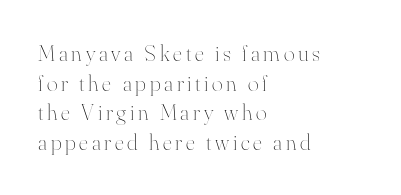
The image shows 23 px text type, upright; set left-aligned, normal line spacing (1.29x), not underlined.
